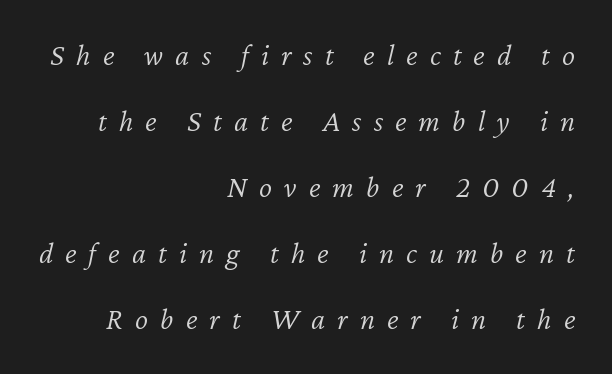
{"italic": "yes", "lean": "right", "slant_degrees": 12, "bold": "no", "weight": "light", "width": "normal", "stroke_contrast": "low", "x_height": "medium", "monospaced": "no", "underline": "no", "align": "right", "line_spacing": "loose", "line_spacing_ratio": 2.13, "letter_spacing": "wide", "letter_spacing_em": 0.39, "glyph_px": 31}
